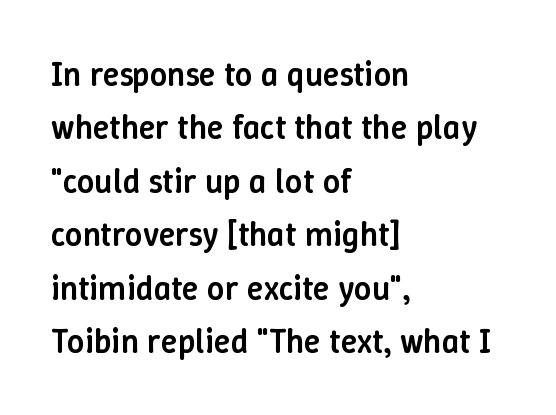
These words are printed semibold, heavier than regular yet not bold. Spacing between characters is what you'd get straight out of the box. Italic? Not at all — the glyphs are vertical. This rendering uses left alignment, leaving the right contour irregular. Unmarked baselines from the first word to the last. The space between consecutive lines is moderate.
